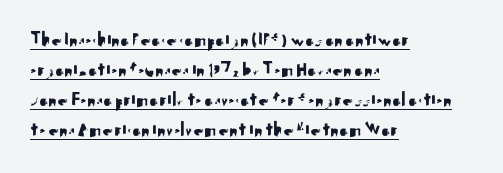
Q: Is the text italic (slanted)? A: No, it is upright.
Q: Is the text underlined? A: Yes.
Q: How is the paragraph aligned? A: Left-aligned.
Q: Is the spacing between letters normal or unusually wide? A: Normal.
Q: Is the spacing between lines tight, normal or loose? A: Normal.
